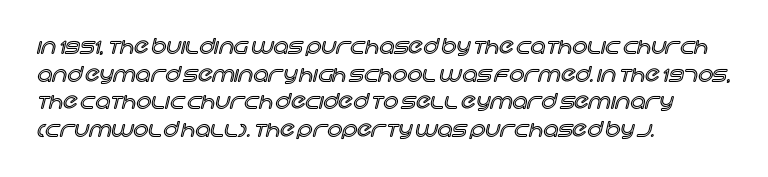
The image shows 21 px text type; set left-aligned, normal line spacing (1.31x), normal letter spacing, not underlined.
